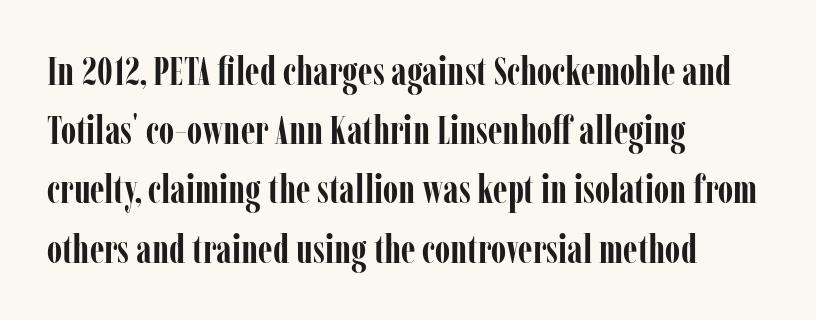
Q: Is the text bold? A: Yes.
Q: Is the text italic (slanted)? A: No, it is upright.
Q: Is the typeface a serif or a sans-serif typeface? A: Serif.
Q: Is the text underlined? A: No.
Q: How is the paragraph aligned? A: Left-aligned.
Q: Is the spacing between letters normal or unusually wide? A: Normal.
Q: Is the spacing between lines tight, normal or loose? A: Normal.
Q: Width (condensed, normal, or wide)? A: Condensed.
Q: Stroke contrast? A: Low.
Q: x-height? A: Medium.
Q: Monospaced? A: No.
